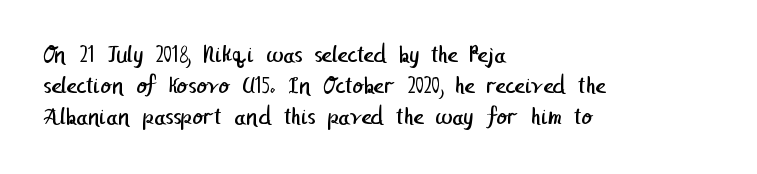
The passage shown is not bold in any degree. Rule under the text: the space is simply empty. Rows of type keep a routine distance in the vertical direction. Short note: letters normally spaced. The lines are quadded left.
